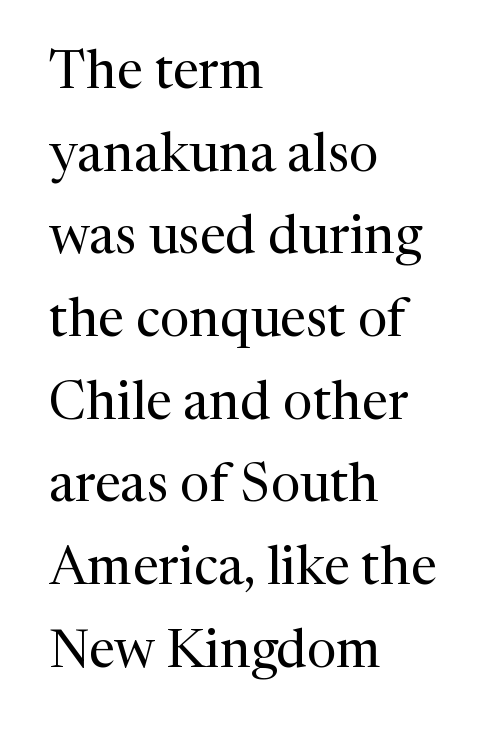
{"serif": "yes", "italic": "no", "bold": "no", "weight": "regular", "width": "normal", "stroke_contrast": "medium", "x_height": "medium", "monospaced": "no", "underline": "no", "align": "left", "line_spacing": "normal", "line_spacing_ratio": 1.56, "letter_spacing": "normal", "letter_spacing_em": 0.0, "glyph_px": 53}
